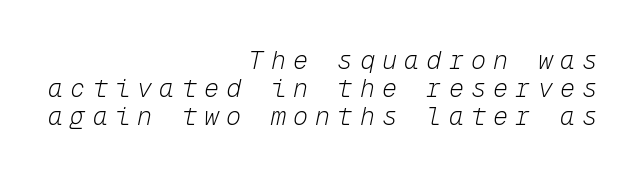
{"italic": "yes", "lean": "right", "slant_degrees": 12, "bold": "no", "underline": "no", "align": "right", "line_spacing": "tight", "line_spacing_ratio": 1.12, "letter_spacing": "wide", "letter_spacing_em": 0.29, "glyph_px": 25}
